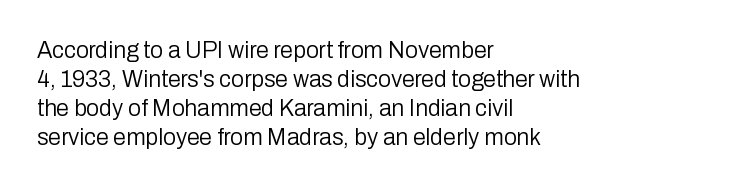
The image shows 23 px text type, upright; set left-aligned, normal line spacing (1.26x), normal letter spacing, not underlined.
